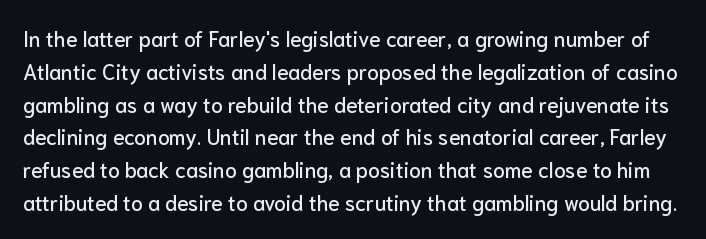
{"italic": "no", "underline": "no", "line_spacing": "normal", "line_spacing_ratio": 1.56, "letter_spacing": "normal", "letter_spacing_em": 0.0, "glyph_px": 21}
